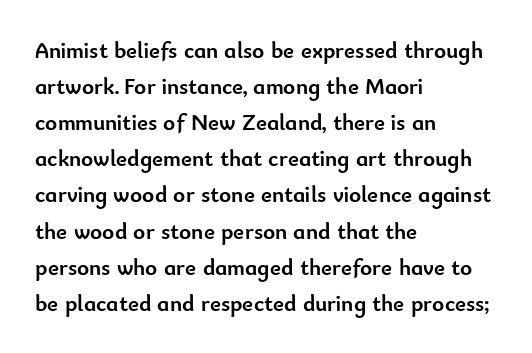
{"italic": "no", "bold": "yes", "underline": "no", "align": "left", "line_spacing": "normal", "line_spacing_ratio": 1.57, "letter_spacing": "normal", "letter_spacing_em": 0.0, "glyph_px": 23}
